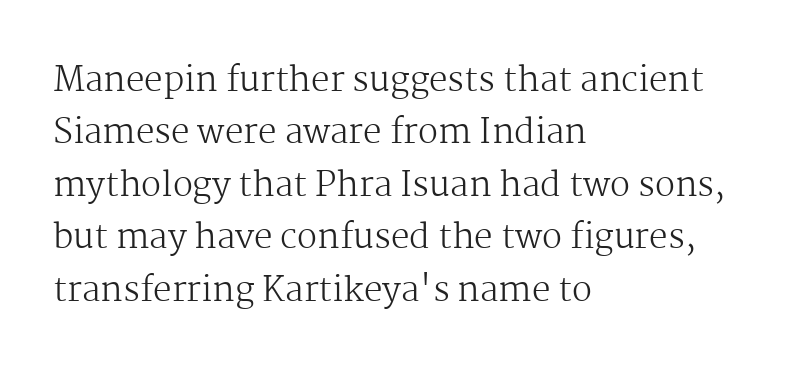
{"serif": "yes", "italic": "no", "bold": "no", "weight": "regular", "width": "normal", "stroke_contrast": "medium", "x_height": "medium", "monospaced": "no", "underline": "no", "align": "left", "line_spacing": "normal", "line_spacing_ratio": 1.59, "letter_spacing": "normal", "letter_spacing_em": 0.0, "glyph_px": 33}
